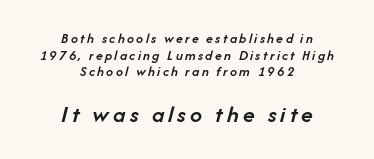
Q: Is the text bold? A: Semi-bold.
Q: Is the text italic (slanted)? A: Yes, it leans right by about 14 degrees.
Q: Is the text underlined? A: No.
Q: How is the paragraph aligned? A: Centered.
Q: Which block of text is set in a larger size, the first (top) or the second (bottom)? A: The second (bottom) one.
